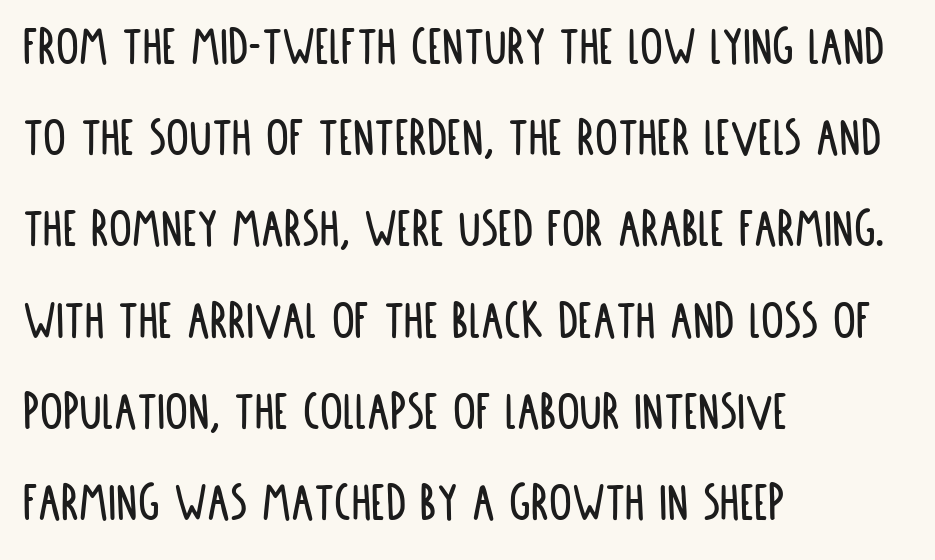
Serifs: no, the terminals of the letterforms are clean. You can tell it's not italic because the verticals are truly vertical. Varying glyph widths throughout — classic text-font behaviour. Each new line begins a customary step beneath the previous one. Honestly, the letter spacing is just normal — you wouldn't notice it. All the whitespace from short lines collects on the right.
